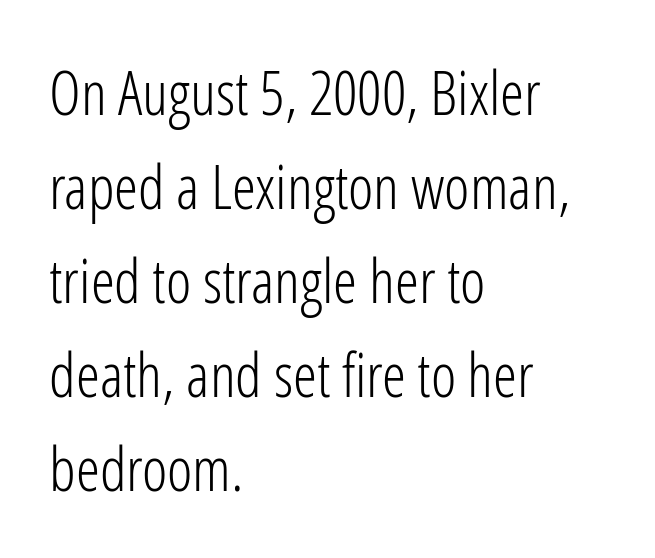
The image shows 61 px light, condensed sans-serif type, upright; set left-aligned, normal line spacing (1.54x), normal letter spacing, not underlined; low stroke contrast and a medium x-height.
